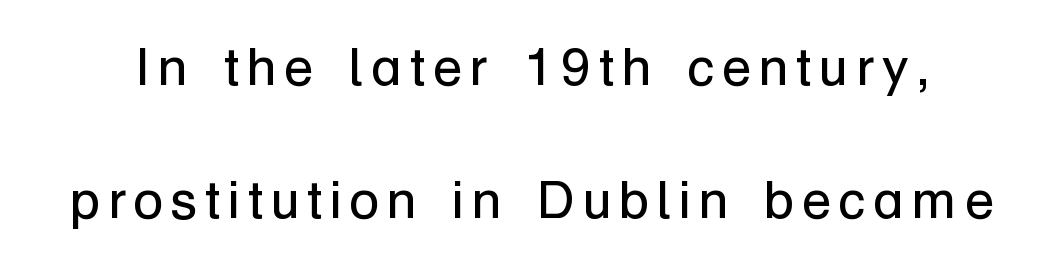
The image shows 54 px regular-weight sans-serif type, upright; set loose line spacing (2.46x), not underlined; low stroke contrast and a medium x-height.
